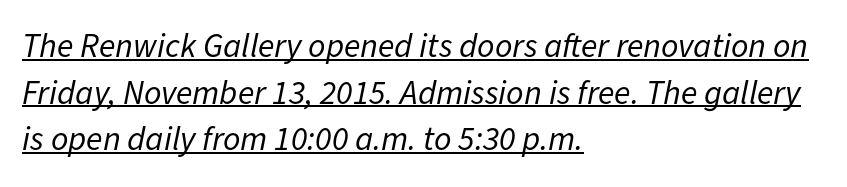
Q: Is the text bold? A: No.
Q: Is the text italic (slanted)? A: Yes, it leans right by about 11 degrees.
Q: Is the text underlined? A: Yes.
Q: How is the paragraph aligned? A: Left-aligned.
Q: Is the spacing between letters normal or unusually wide? A: Normal.
Q: Is the spacing between lines tight, normal or loose? A: Normal.
Q: Width (condensed, normal, or wide)? A: Normal.
Q: Stroke contrast? A: Low.
Q: x-height? A: Medium.
Q: Monospaced? A: No.
